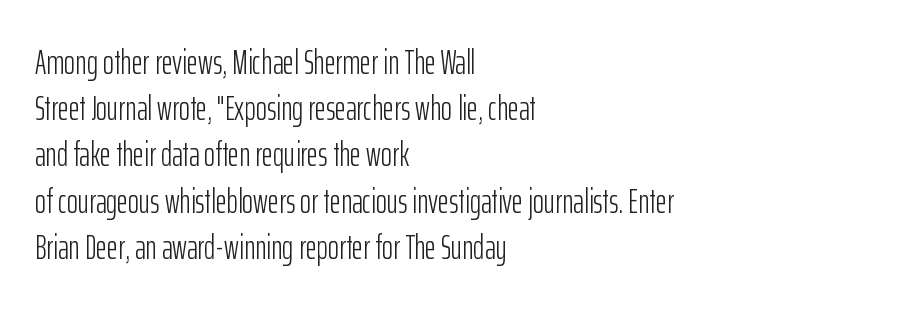
The image shows 34 px light, condensed sans-serif type, upright; set left-aligned, normal line spacing (1.36x), normal letter spacing, not underlined; low stroke contrast and a medium x-height.
